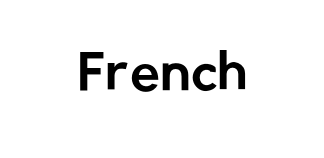
{"serif": "no", "italic": "no", "width": "normal", "stroke_contrast": "low", "x_height": "medium", "monospaced": "no", "underline": "no", "letter_spacing": "normal", "letter_spacing_em": 0.0, "glyph_px": 48}
